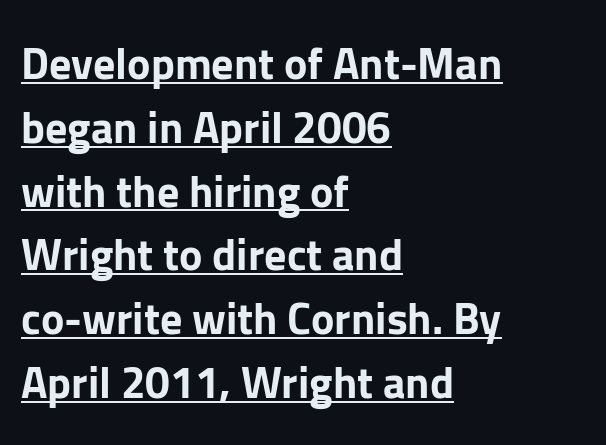
Does a line run under the words? Yes, clearly. This is roman type, the default non-slanted kind. Line spacing here is normal. Where is the straight margin? On the left.
